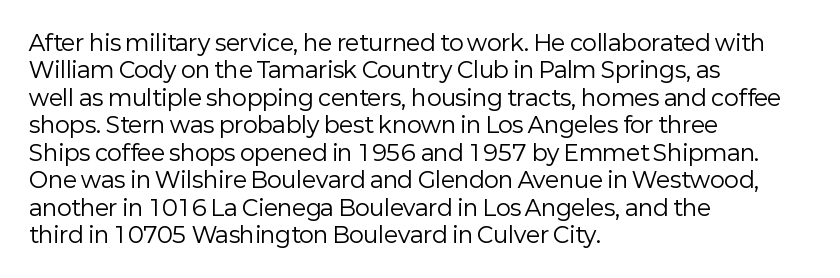
The image shows 22 px text type, upright; set left-aligned, normal line spacing (1.25x), normal letter spacing, not underlined.
